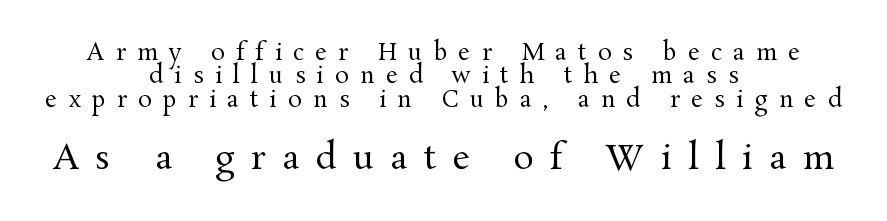
{"serif": "yes", "italic": "no", "bold": "no", "weight": "regular", "width": "normal", "stroke_contrast": "medium", "x_height": "medium", "monospaced": "no", "underline": "no", "align": "center", "line_spacing": "tight", "line_spacing_ratio": 1.02, "letter_spacing": "wide", "letter_spacing_em": 0.49, "larger_block": "second", "size_ratio": 1.48, "glyph_px": 34}
